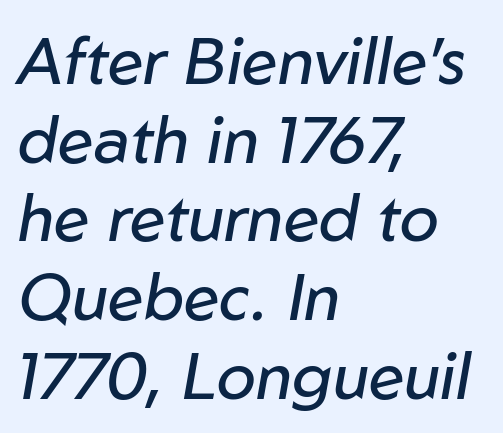
{"italic": "yes", "lean": "right", "slant_degrees": 10, "bold": "no", "weight": "regular", "width": "normal", "stroke_contrast": "low", "x_height": "medium", "monospaced": "no", "underline": "no", "align": "left", "line_spacing_ratio": 1.21, "letter_spacing": "normal", "letter_spacing_em": 0.0, "glyph_px": 65}
